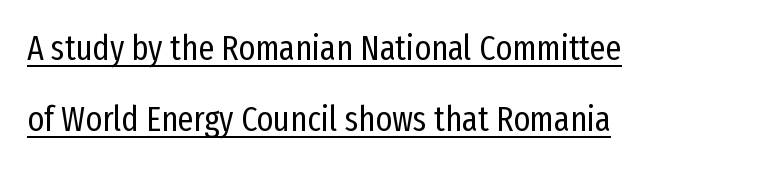
Is this a heavy cut? Hardly; it is regular or lighter. Stroke terminals: plain, sans-serif. Left-aligned paragraph, ragged on the right. Characters follow at the spacing the type designer built in. Italic? Not at all — the glyphs are vertical.
